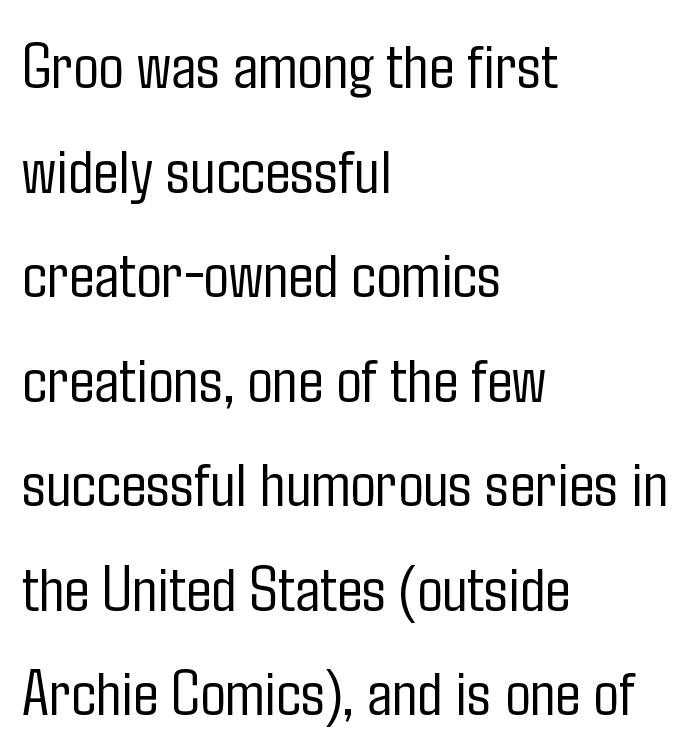
Q: Is the text bold? A: No.
Q: Is the text italic (slanted)? A: No, it is upright.
Q: Is the typeface a serif or a sans-serif typeface? A: Sans-serif.
Q: Is the text underlined? A: No.
Q: How is the paragraph aligned? A: Left-aligned.
Q: Is the spacing between letters normal or unusually wide? A: Normal.
Q: Is the spacing between lines tight, normal or loose? A: Normal.
Q: Width (condensed, normal, or wide)? A: Condensed.
Q: Stroke contrast? A: Low.
Q: x-height? A: Medium.
Q: Monospaced? A: No.
